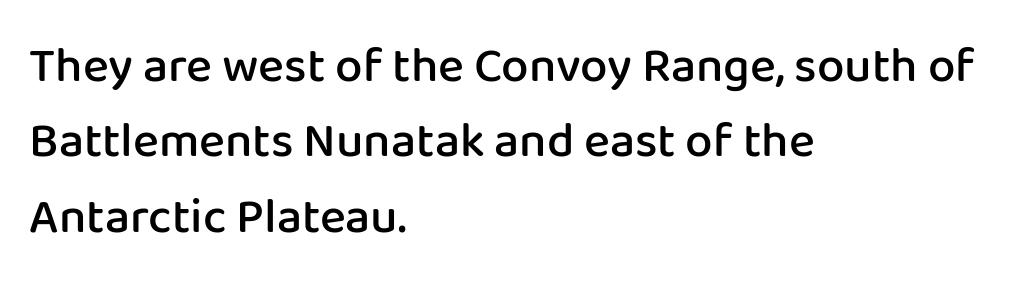
Q: Is the text bold? A: Semi-bold.
Q: Is the text italic (slanted)? A: No, it is upright.
Q: Is the typeface a serif or a sans-serif typeface? A: Sans-serif.
Q: Is the text underlined? A: No.
Q: How is the paragraph aligned? A: Left-aligned.
Q: Is the spacing between letters normal or unusually wide? A: Normal.
Q: Is the spacing between lines tight, normal or loose? A: Normal.
Q: Width (condensed, normal, or wide)? A: Normal.
Q: Stroke contrast? A: Low.
Q: x-height? A: Medium.
Q: Monospaced? A: No.
